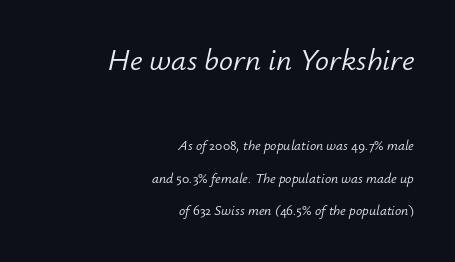
{"italic": "yes", "lean": "right", "slant_degrees": 12, "bold": "no", "weight": "light", "width": "normal", "stroke_contrast": "low", "x_height": "small", "monospaced": "no", "underline": "no", "align": "right", "line_spacing": "loose", "line_spacing_ratio": 2.31, "letter_spacing": "normal", "letter_spacing_em": 0.0, "larger_block": "first", "size_ratio": 2.21, "glyph_px": 31}
